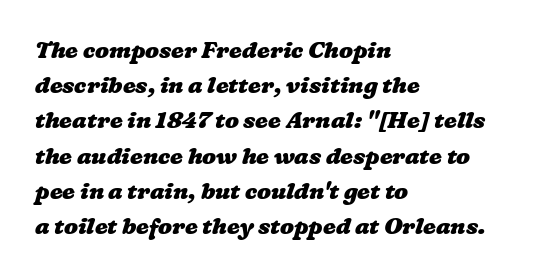
Q: Is the text bold? A: Yes.
Q: Is the text underlined? A: No.
Q: How is the paragraph aligned? A: Left-aligned.
Q: Is the spacing between letters normal or unusually wide? A: Normal.
Q: Is the spacing between lines tight, normal or loose? A: Normal.
